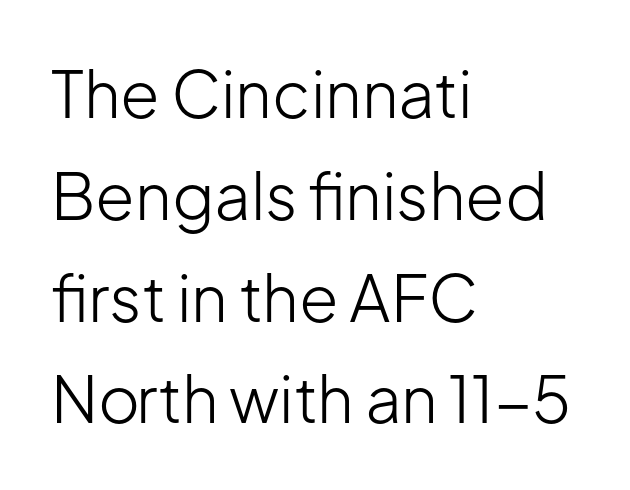
Q: Is the text bold? A: No.
Q: Is the text italic (slanted)? A: No, it is upright.
Q: Is the typeface a serif or a sans-serif typeface? A: Sans-serif.
Q: Is the text underlined? A: No.
Q: How is the paragraph aligned? A: Left-aligned.
Q: Is the spacing between letters normal or unusually wide? A: Normal.
Q: Is the spacing between lines tight, normal or loose? A: Normal.
Q: Width (condensed, normal, or wide)? A: Normal.
Q: Stroke contrast? A: Low.
Q: x-height? A: Medium.
Q: Monospaced? A: No.
